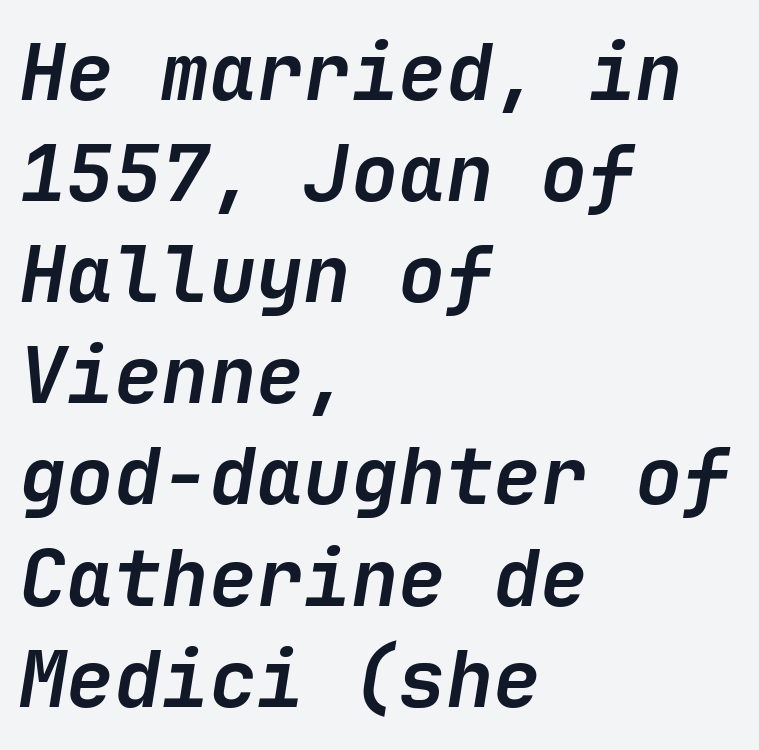
The text block is weighted toward the left margin, trailing off unevenly rightward. When letters slant like this, we call the style italic. Heft: maximum for text — a bold. Beneath every word, the page is bare. Vertical spacing — default.
